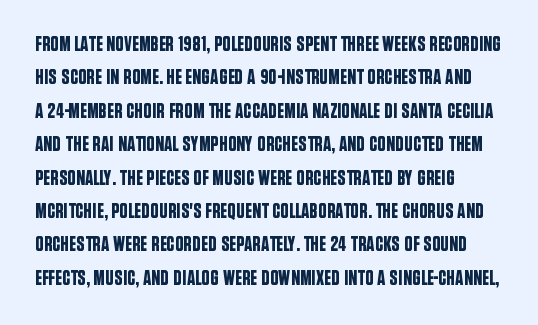
The image shows 21 px text type, upright; set left-aligned, normal line spacing (1.59x), normal letter spacing, not underlined.
